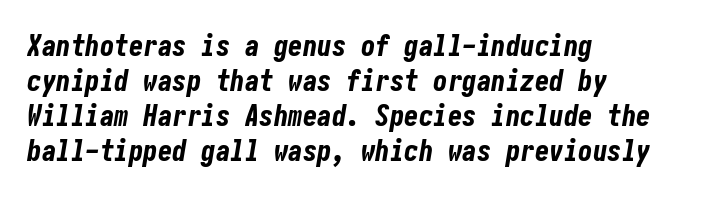
Q: Is the text bold? A: Yes.
Q: Is the text italic (slanted)? A: Yes, it leans right by about 10 degrees.
Q: Is the text underlined? A: No.
Q: How is the paragraph aligned? A: Left-aligned.
Q: Is the spacing between letters normal or unusually wide? A: Normal.
Q: Width (condensed, normal, or wide)? A: Condensed.
Q: Stroke contrast? A: Low.
Q: x-height? A: Medium.
